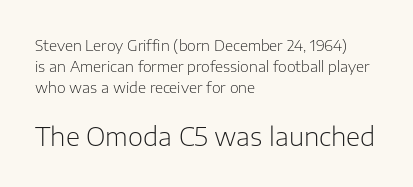
Q: Is the text bold? A: No.
Q: Is the text italic (slanted)? A: No, it is upright.
Q: Is the text underlined? A: No.
Q: How is the paragraph aligned? A: Left-aligned.
Q: Is the spacing between letters normal or unusually wide? A: Normal.
Q: Is the spacing between lines tight, normal or loose? A: Normal.
Q: Which block of text is set in a larger size, the first (top) or the second (bottom)? A: The second (bottom) one.
